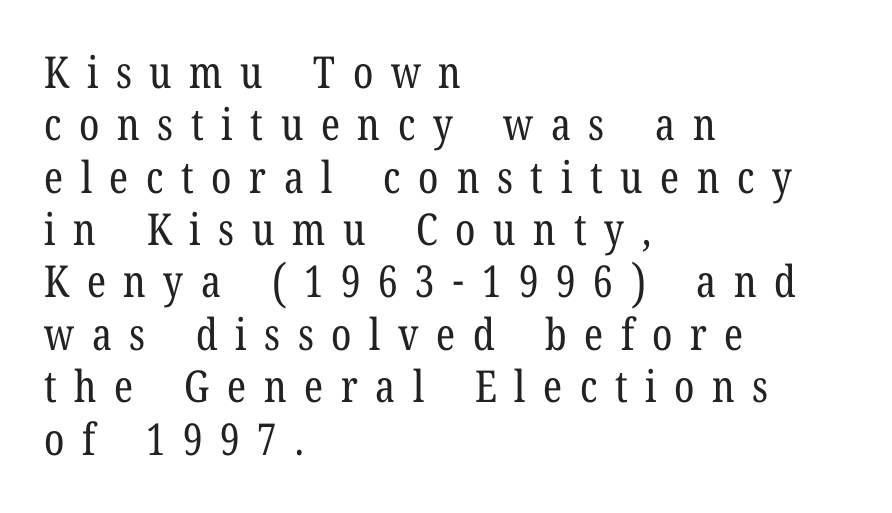
Q: Is the text bold? A: No.
Q: Is the text italic (slanted)? A: No, it is upright.
Q: Is the typeface a serif or a sans-serif typeface? A: Serif.
Q: Is the text underlined? A: No.
Q: How is the paragraph aligned? A: Left-aligned.
Q: Is the spacing between letters normal or unusually wide? A: Unusually wide.
Q: Width (condensed, normal, or wide)? A: Condensed.
Q: Stroke contrast? A: Low.
Q: x-height? A: Medium.
Q: Monospaced? A: No.
